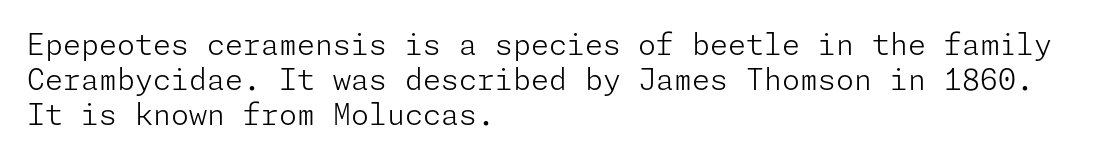
{"serif": "no", "italic": "no", "bold": "no", "weight": "light", "width": "normal", "stroke_contrast": "low", "x_height": "medium", "underline": "no", "align": "left", "line_spacing_ratio": 1.21, "letter_spacing": "normal", "letter_spacing_em": 0.0, "glyph_px": 29}
